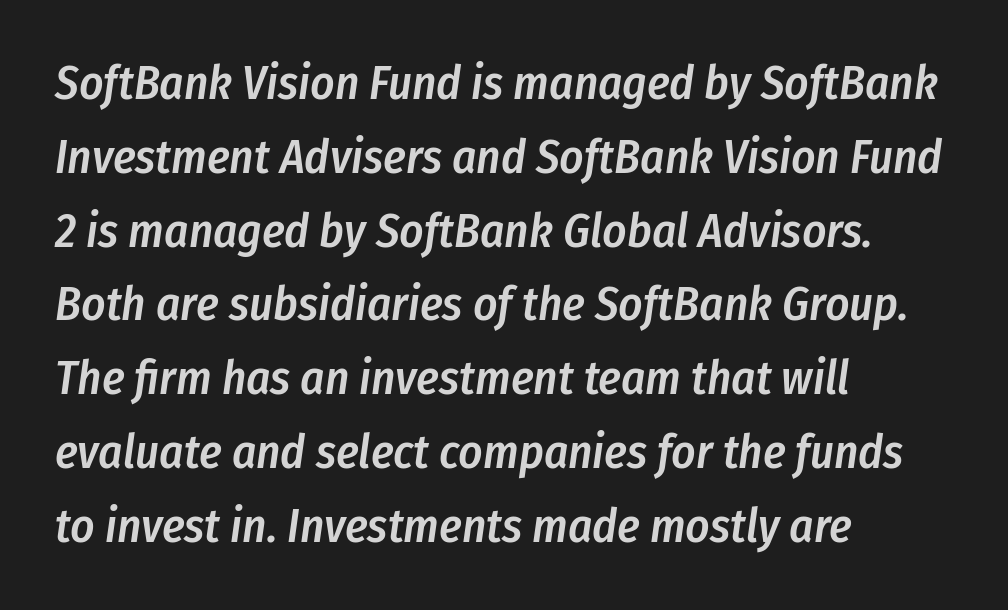
{"italic": "yes", "lean": "right", "slant_degrees": 8, "bold": "semi", "weight": "semibold", "width": "condensed", "stroke_contrast": "low", "x_height": "medium", "monospaced": "no", "underline": "no", "align": "left", "line_spacing": "normal", "line_spacing_ratio": 1.57, "letter_spacing": "normal", "letter_spacing_em": 0.0, "glyph_px": 47}
